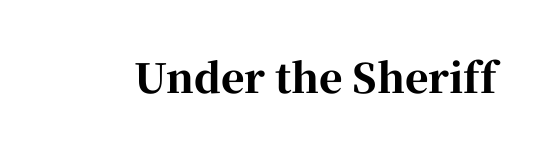
Q: Is the text bold? A: Yes.
Q: Is the text italic (slanted)? A: No, it is upright.
Q: Is the typeface a serif or a sans-serif typeface? A: Serif.
Q: Is the text underlined? A: No.
Q: Is the spacing between letters normal or unusually wide? A: Normal.
Q: Width (condensed, normal, or wide)? A: Normal.
Q: Stroke contrast? A: High.
Q: x-height? A: Medium.
Q: Monospaced? A: No.
